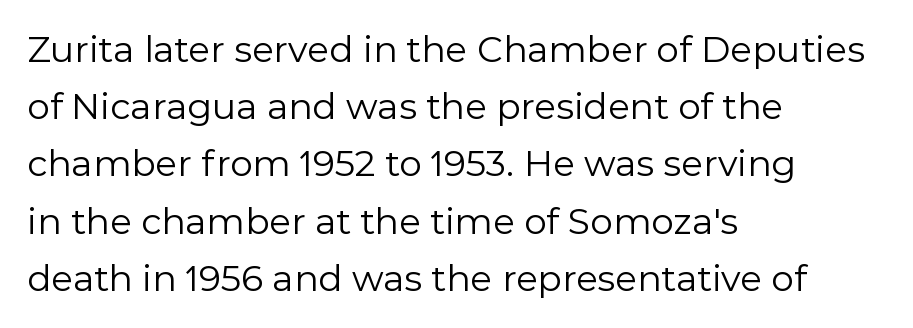
{"serif": "no", "italic": "no", "bold": "no", "weight": "regular", "width": "normal", "x_height": "medium", "monospaced": "no", "underline": "no", "align": "left", "line_spacing": "normal", "line_spacing_ratio": 1.59, "letter_spacing": "normal", "letter_spacing_em": 0.0, "glyph_px": 36}
